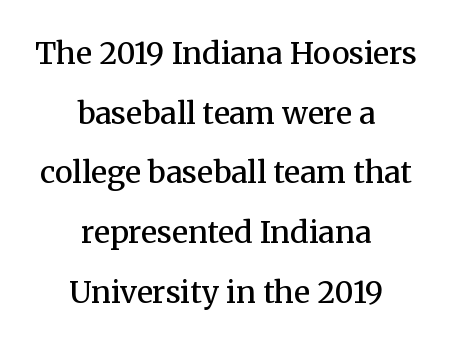
Q: Is the text bold? A: Semi-bold.
Q: Is the text italic (slanted)? A: No, it is upright.
Q: Is the typeface a serif or a sans-serif typeface? A: Serif.
Q: Is the text underlined? A: No.
Q: How is the paragraph aligned? A: Centered.
Q: Is the spacing between letters normal or unusually wide? A: Normal.
Q: Is the spacing between lines tight, normal or loose? A: Loose.
Q: Width (condensed, normal, or wide)? A: Normal.
Q: Stroke contrast? A: Medium.
Q: x-height? A: Medium.
Q: Monospaced? A: No.
